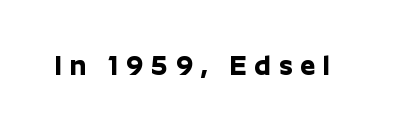
These lines have a slow, spaced-out rhythm from letter to letter. The font's upright variant was chosen for this text. Is the type bold? Yes — the strokes are clearly thick and heavy. Underline: absent.
